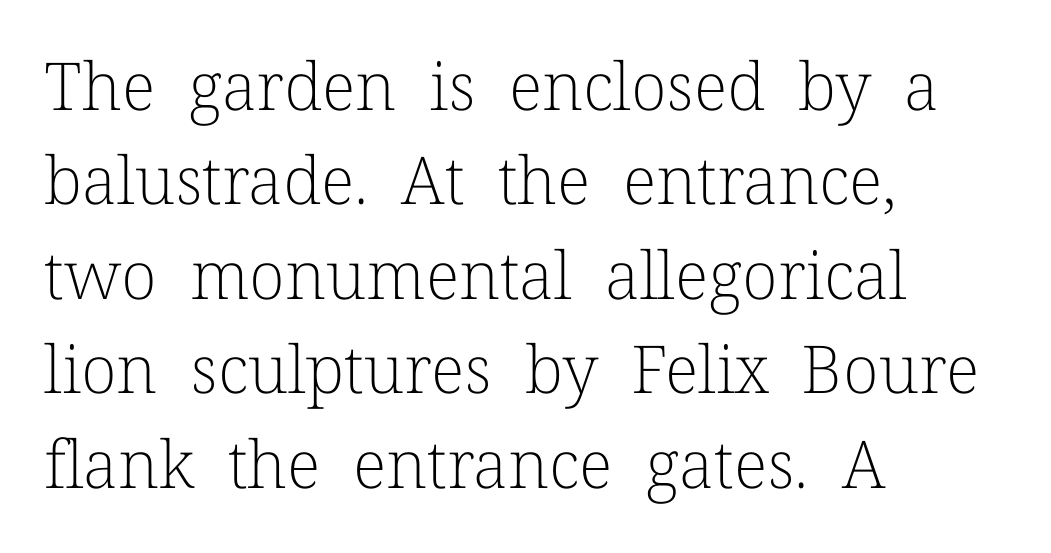
{"serif": "yes", "italic": "no", "bold": "no", "weight": "light", "width": "normal", "stroke_contrast": "low", "x_height": "medium", "monospaced": "no", "underline": "no", "align": "left", "line_spacing": "normal", "line_spacing_ratio": 1.43, "letter_spacing": "normal", "letter_spacing_em": 0.0, "glyph_px": 66}
